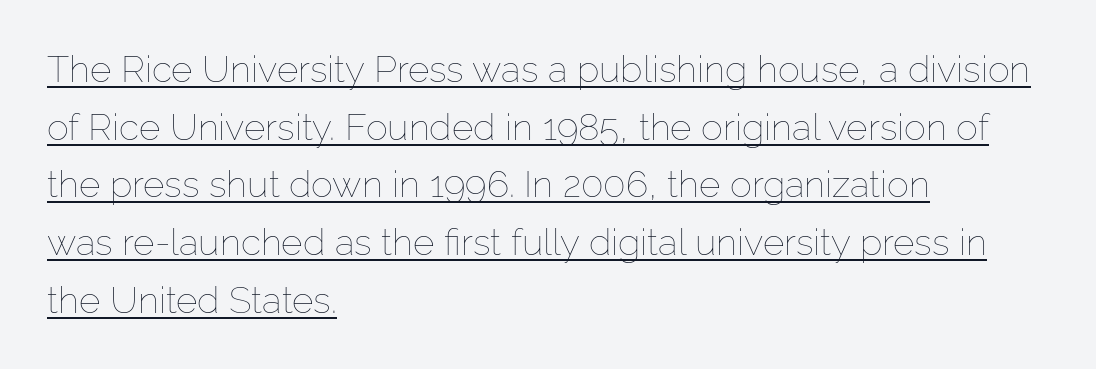
Q: Is the text bold? A: No.
Q: Is the text italic (slanted)? A: No, it is upright.
Q: Is the text underlined? A: Yes.
Q: How is the paragraph aligned? A: Left-aligned.
Q: Is the spacing between letters normal or unusually wide? A: Normal.
Q: Is the spacing between lines tight, normal or loose? A: Normal.
Q: Width (condensed, normal, or wide)? A: Normal.
Q: Stroke contrast? A: Low.
Q: x-height? A: Medium.
Q: Monospaced? A: No.
